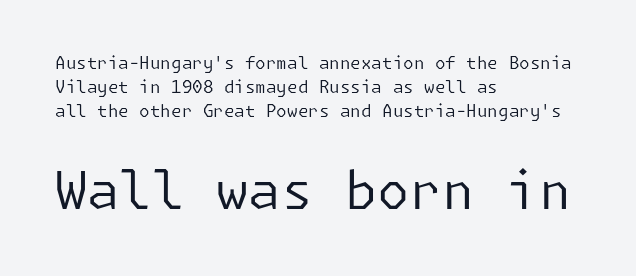
{"serif": "no", "italic": "no", "bold": "no", "weight": "regular", "width": "normal", "stroke_contrast": "low", "x_height": "medium", "underline": "no", "align": "left", "line_spacing": "normal", "line_spacing_ratio": 1.4, "letter_spacing": "normal", "letter_spacing_em": 0.0, "larger_block": "second", "size_ratio": 3.06, "glyph_px": 52}
